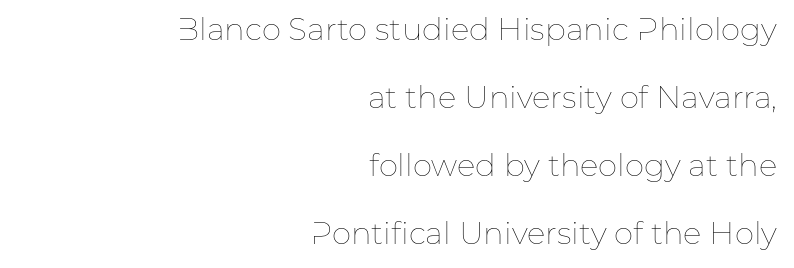
Q: Is the text bold? A: No.
Q: Is the text italic (slanted)? A: No, it is upright.
Q: Is the text underlined? A: No.
Q: How is the paragraph aligned? A: Right-aligned.
Q: Is the spacing between letters normal or unusually wide? A: Normal.
Q: Is the spacing between lines tight, normal or loose? A: Loose.
Q: Width (condensed, normal, or wide)? A: Normal.
Q: Stroke contrast? A: Low.
Q: x-height? A: Medium.
Q: Monospaced? A: No.
